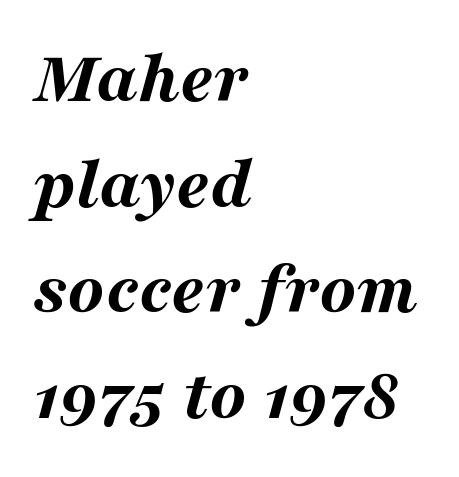
The image shows 75 px bold, wide type, italic (leaning right); set left-aligned, normal line spacing (1.41x), normal letter spacing, not underlined; medium stroke contrast and a medium x-height.
